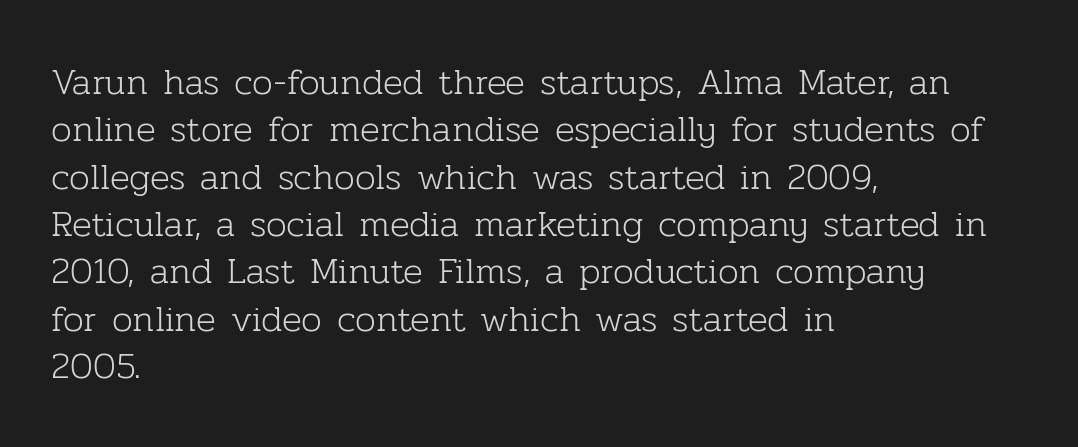
Q: Is the text bold? A: No.
Q: Is the text italic (slanted)? A: No, it is upright.
Q: Is the typeface a serif or a sans-serif typeface? A: Serif.
Q: Is the text underlined? A: No.
Q: How is the paragraph aligned? A: Left-aligned.
Q: Is the spacing between letters normal or unusually wide? A: Normal.
Q: Is the spacing between lines tight, normal or loose? A: Normal.
Q: Width (condensed, normal, or wide)? A: Normal.
Q: Stroke contrast? A: Low.
Q: x-height? A: Medium.
Q: Monospaced? A: No.
